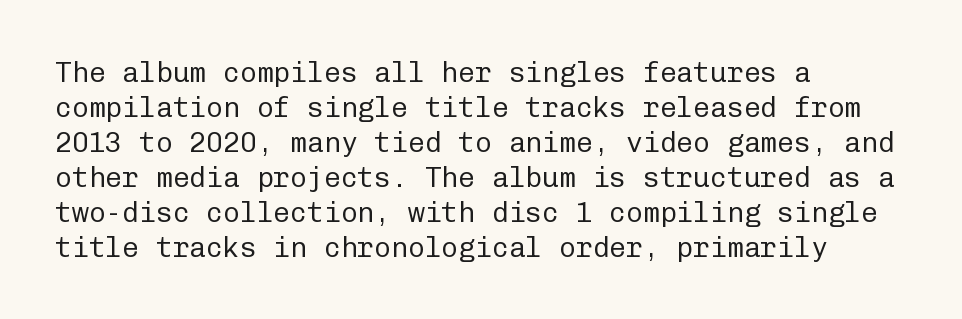
Letter spacing: default. Nobody drew a line under any word here. Quick note: interline space is typical. The text block is weighted toward the left margin, trailing off unevenly rightward. Rendered with straight, roman letterforms. Font category for this specimen: sans-serif.
